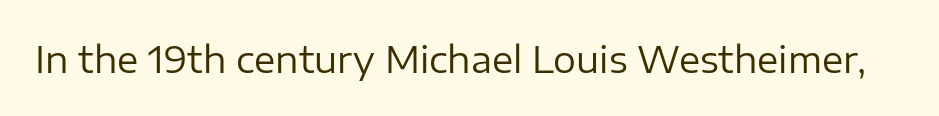
{"serif": "no", "italic": "no", "bold": "no", "weight": "regular", "width": "normal", "stroke_contrast": "low", "x_height": "medium", "monospaced": "no", "underline": "no", "letter_spacing": "normal", "letter_spacing_em": 0.0, "glyph_px": 36}
